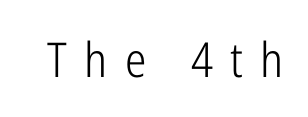
Counters stay open thanks to moderate or lighter strokes. Posture: upright roman. A typesetter would call this proportional, since set widths differ per character. The glyphs are unaccompanied by any horizontal stroke below them. Compared with typical body copy, the letter spacing here is much looser. Regarding serifs, this sample does without them.
